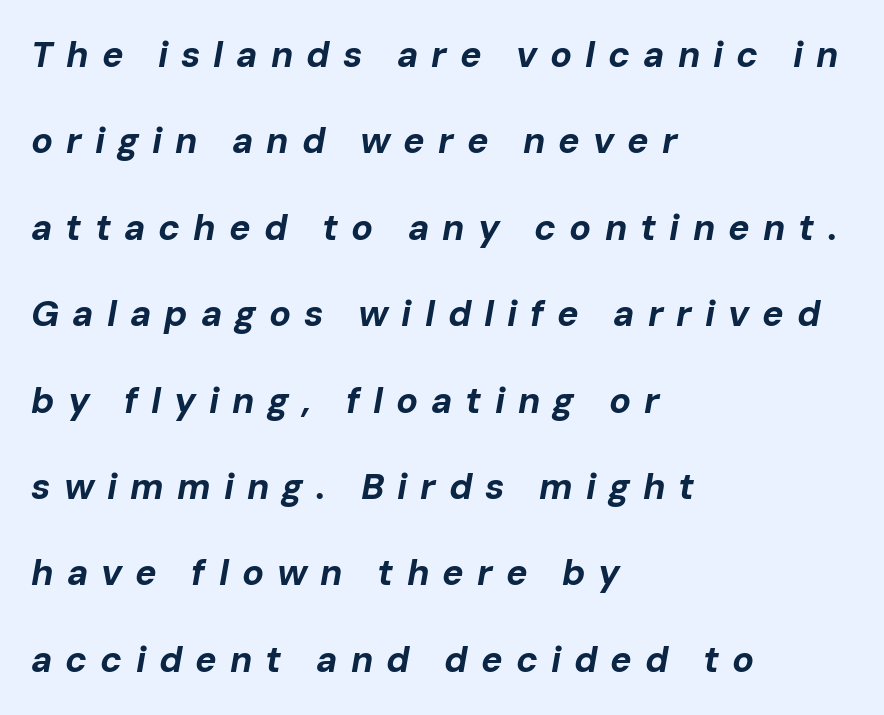
{"italic": "yes", "lean": "right", "slant_degrees": 10, "bold": "yes", "weight": "bold", "width": "normal", "stroke_contrast": "low", "x_height": "medium", "monospaced": "no", "underline": "no", "align": "left", "line_spacing": "loose", "line_spacing_ratio": 2.4, "letter_spacing": "wide", "letter_spacing_em": 0.36, "glyph_px": 36}
